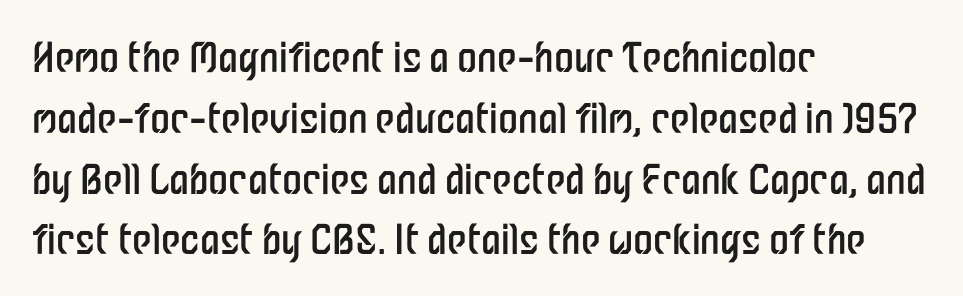
The designer went with a sans here, leaving each stem footless. The type is set solid horizontally, with unmodified tracking. Horizontal alignment here is leftward, the default for most running prose. This sample keeps an unexceptional amount of space between lines.
